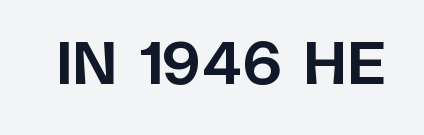
Q: Is the text bold? A: Yes.
Q: Is the text italic (slanted)? A: No, it is upright.
Q: Is the typeface a serif or a sans-serif typeface? A: Sans-serif.
Q: Is the text underlined? A: No.
Q: Is the spacing between letters normal or unusually wide? A: Normal.
Q: Width (condensed, normal, or wide)? A: Normal.
Q: Stroke contrast? A: Low.
Q: x-height? A: Large.
Q: Monospaced? A: No.
